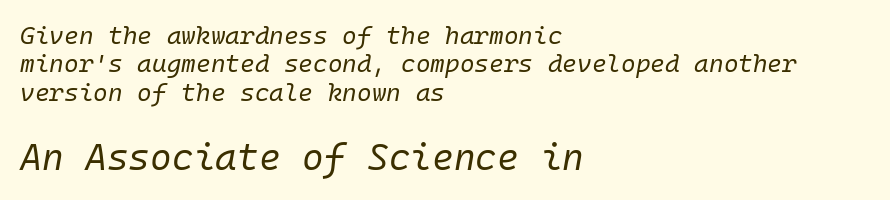
Type without underlining. The line-height multiplier appears low, near solid setting. Each letter, wide or thin by design, is forced into the same width here. Emphasis-style slanted type is in use. Bigger letters appear in the bottom chunk; the top chunk is reduced. Does extra space separate the letters? No, they use regular spacing.
